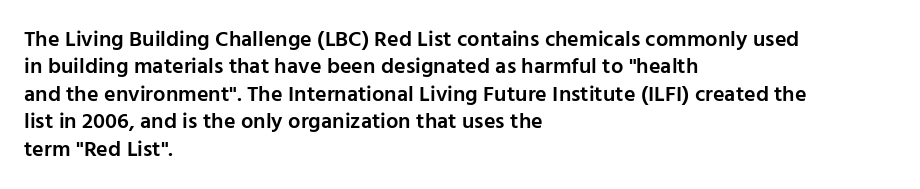
Horizontal bands of white between lines are of average thickness. The rendering keeps characters at their native spacing. The rendering anchors every line to the left-hand side. The type sits square on the baseline with zero lean.
